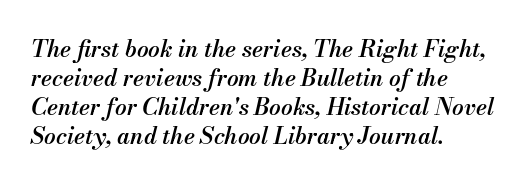
{"italic": "yes", "lean": "right", "slant_degrees": 13, "bold": "semi", "underline": "no", "align": "left", "line_spacing": "normal", "line_spacing_ratio": 1.26, "letter_spacing": "normal", "letter_spacing_em": 0.0, "glyph_px": 23}
